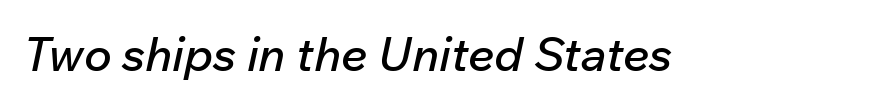
The image shows 47 px text type, italic (leaning right); set normal letter spacing, not underlined; low stroke contrast and a medium x-height.
